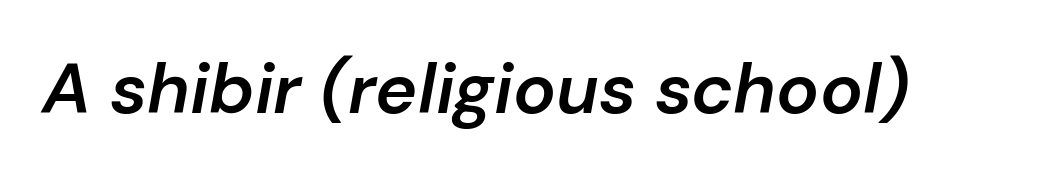
Q: Is the text bold? A: Semi-bold.
Q: Is the text italic (slanted)? A: Yes, it leans right by about 10 degrees.
Q: Is the text underlined? A: No.
Q: Is the spacing between letters normal or unusually wide? A: Normal.
Q: Width (condensed, normal, or wide)? A: Normal.
Q: Stroke contrast? A: Low.
Q: x-height? A: Medium.
Q: Monospaced? A: No.
